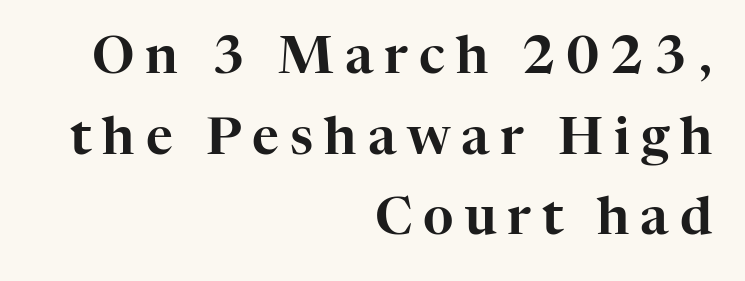
Q: Is the text italic (slanted)? A: No, it is upright.
Q: Is the typeface a serif or a sans-serif typeface? A: Serif.
Q: Is the text underlined? A: No.
Q: How is the paragraph aligned? A: Right-aligned.
Q: Is the spacing between letters normal or unusually wide? A: Unusually wide.
Q: Is the spacing between lines tight, normal or loose? A: Normal.
Q: Width (condensed, normal, or wide)? A: Normal.
Q: Stroke contrast? A: High.
Q: x-height? A: Medium.
Q: Monospaced? A: No.
